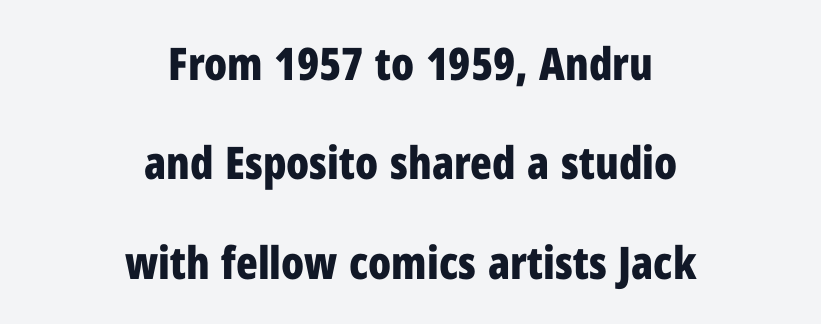
{"serif": "no", "italic": "no", "bold": "yes", "weight": "bold", "width": "condensed", "stroke_contrast": "low", "x_height": "medium", "monospaced": "no", "underline": "no", "align": "center", "line_spacing": "loose", "line_spacing_ratio": 2.21, "letter_spacing": "normal", "letter_spacing_em": 0.0, "glyph_px": 45}
